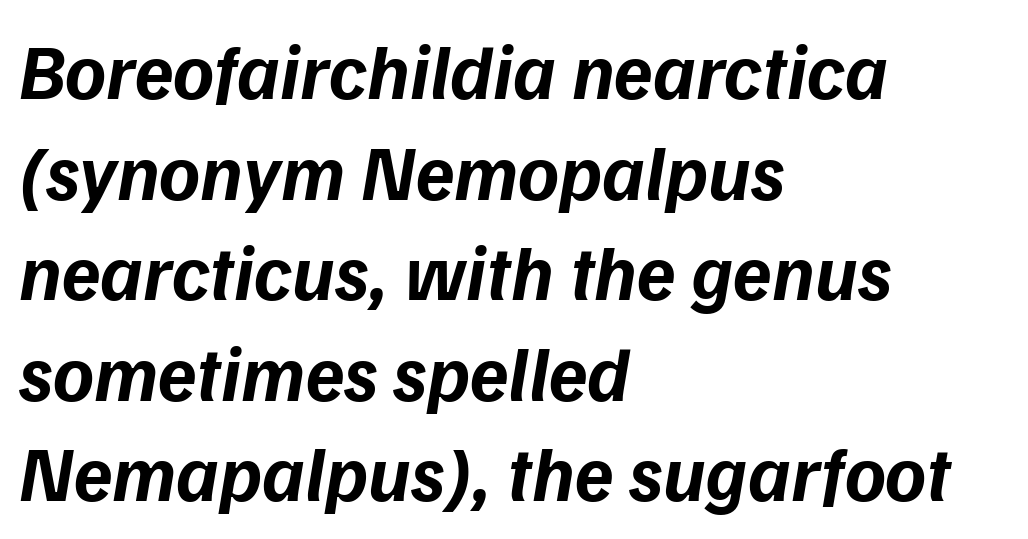
{"italic": "yes", "lean": "right", "slant_degrees": 9, "bold": "yes", "weight": "bold", "width": "normal", "stroke_contrast": "low", "x_height": "medium", "monospaced": "no", "underline": "no", "align": "left", "line_spacing": "normal", "line_spacing_ratio": 1.29, "letter_spacing": "normal", "letter_spacing_em": 0.0, "glyph_px": 78}
